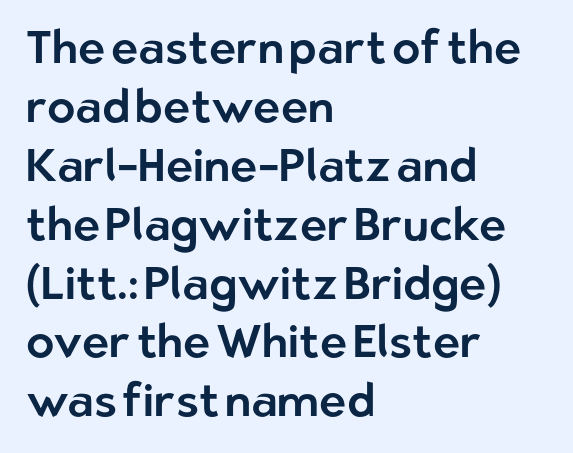
The image shows 46 px sans-serif type, upright; set left-aligned, normal line spacing (1.28x), normal letter spacing, not underlined; low stroke contrast and a medium x-height.
